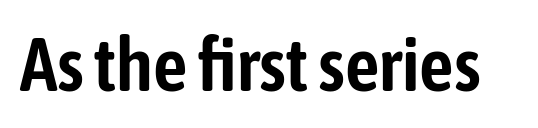
Q: Is the text italic (slanted)? A: No, it is upright.
Q: Is the typeface a serif or a sans-serif typeface? A: Sans-serif.
Q: Is the text underlined? A: No.
Q: Is the spacing between letters normal or unusually wide? A: Normal.
Q: Width (condensed, normal, or wide)? A: Condensed.
Q: Stroke contrast? A: Low.
Q: x-height? A: Medium.
Q: Monospaced? A: No.
